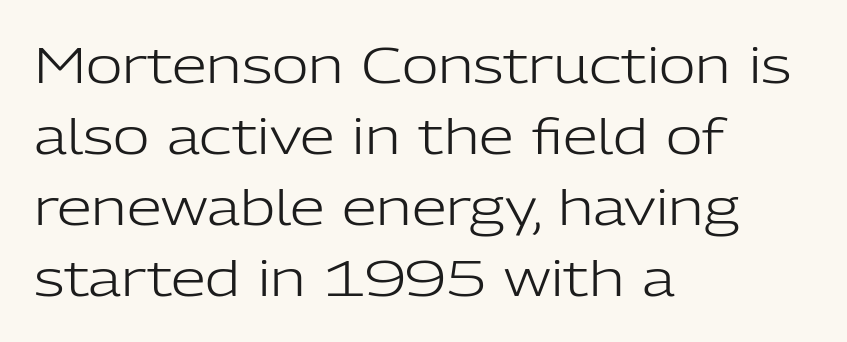
{"serif": "no", "italic": "no", "bold": "no", "weight": "light", "width": "normal", "stroke_contrast": "low", "x_height": "medium", "monospaced": "no", "underline": "no", "align": "left", "line_spacing": "normal", "line_spacing_ratio": 1.42, "letter_spacing": "normal", "letter_spacing_em": 0.0, "glyph_px": 50}
